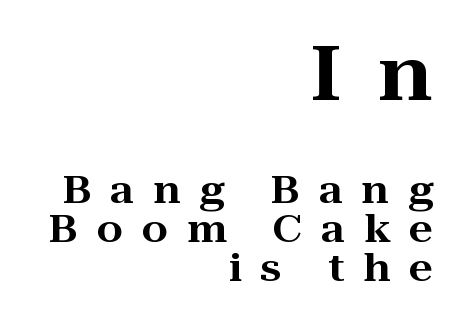
Q: Is the text italic (slanted)? A: No, it is upright.
Q: Is the typeface a serif or a sans-serif typeface? A: Serif.
Q: Is the text underlined? A: No.
Q: How is the paragraph aligned? A: Right-aligned.
Q: Is the spacing between letters normal or unusually wide? A: Unusually wide.
Q: Is the spacing between lines tight, normal or loose? A: Tight.
Q: Which block of text is set in a larger size, the first (top) or the second (bottom)? A: The first (top) one.
Q: Width (condensed, normal, or wide)? A: Wide.
Q: Stroke contrast? A: High.
Q: x-height? A: Medium.
Q: Monospaced? A: No.
